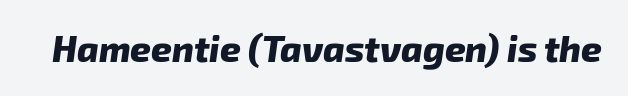
Decoration check: the copy has no underline. Weight check: bold — yes, fully. A typesetter would mark this as italic. Tracking here is standard; glyphs follow each other at the usual distance. You could not count columns in this text — the font is proportionally spaced.
